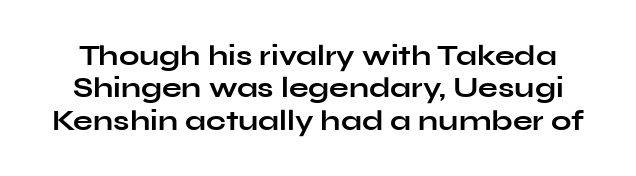
The image shows 29 px bold, wide sans-serif type, upright; set tight line spacing (1.12x), normal letter spacing, not underlined; low stroke contrast and a medium x-height.
